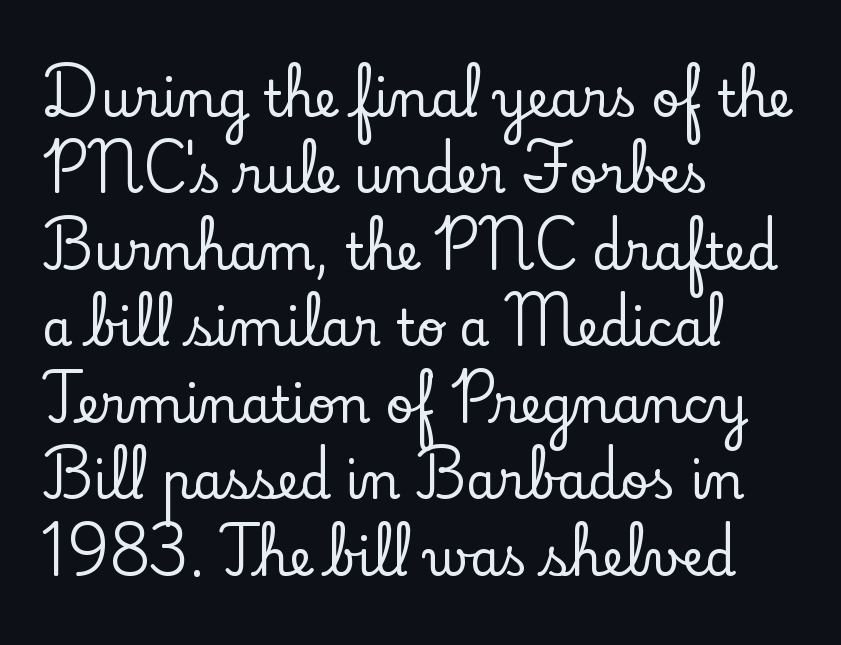
The image shows 49 px serif type, upright; set left-aligned, normal line spacing (1.56x), normal letter spacing, not underlined; low stroke contrast and a small x-height.
